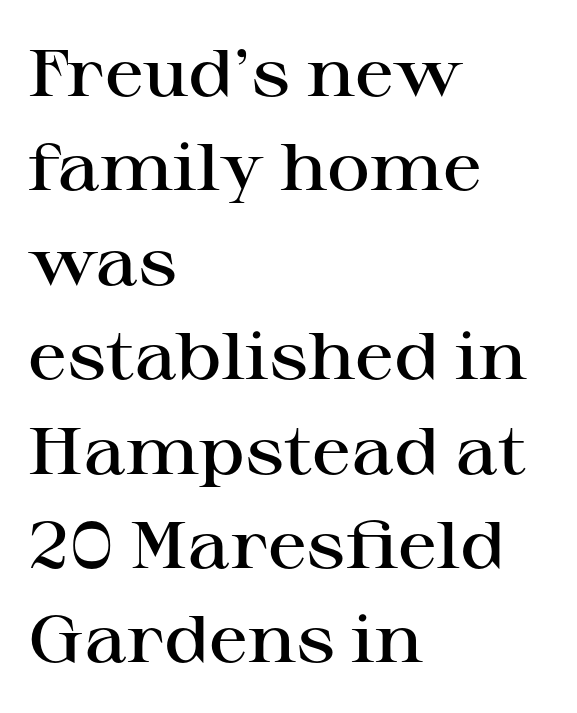
These lines sit exactly where default settings would place them. Typeset ragged right — the left edge is the straight one. The font is running at a semibold setting, under full bold. The letterforms sit shoulder to shoulder at normal distance. Italic? Not at all — the glyphs are vertical. These lines are composed in type with serifs.
